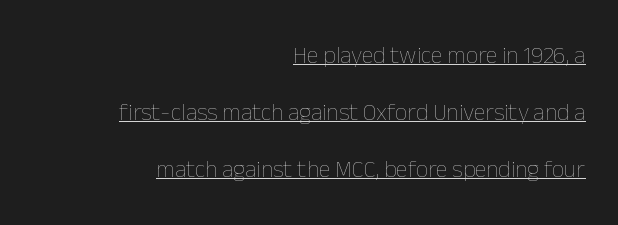
Q: Is the text bold? A: No.
Q: Is the text italic (slanted)? A: No, it is upright.
Q: Is the text underlined? A: Yes.
Q: How is the paragraph aligned? A: Right-aligned.
Q: Is the spacing between letters normal or unusually wide? A: Normal.
Q: Is the spacing between lines tight, normal or loose? A: Loose.
